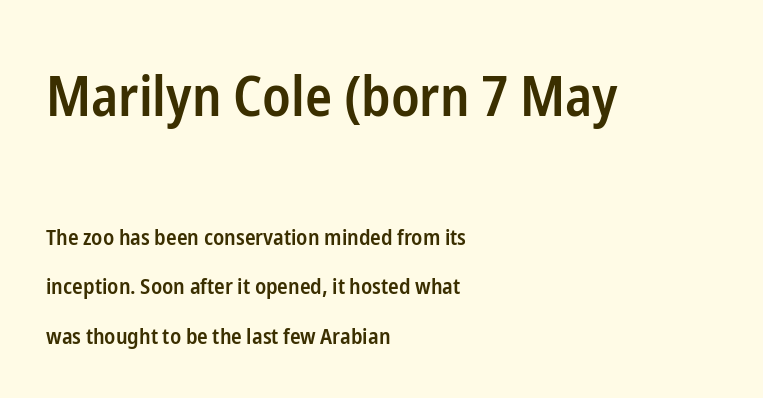
The horizontal fit of the characters is conventional and even. Do the characters align in a grid? No, the font is proportional. Baseline-to-baseline distance is far greater than the letter height. This is moderately heavy type, rendered in semibold.
